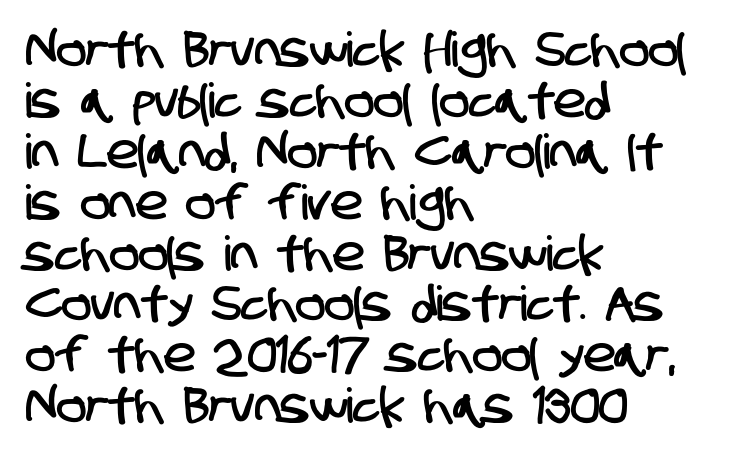
{"serif": "no", "width": "condensed", "stroke_contrast": "low", "x_height": "large", "monospaced": "no", "underline": "no", "align": "left", "line_spacing": "tight", "line_spacing_ratio": 1.06, "letter_spacing": "normal", "letter_spacing_em": 0.0, "glyph_px": 48}
